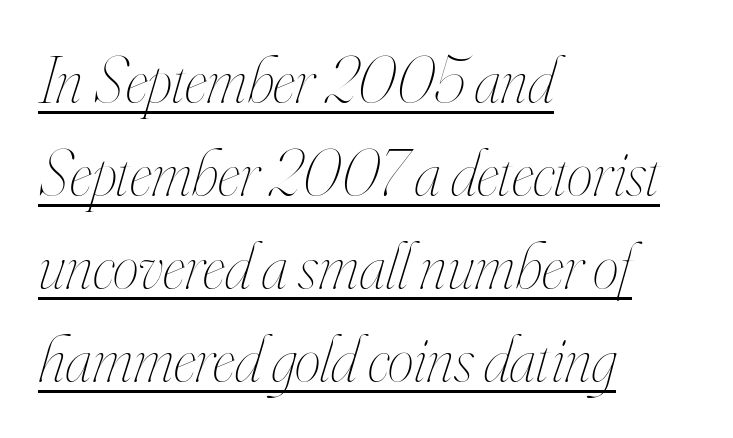
Spacing verdict: proportional, widths tailored to each character. The axis of the letterforms is tilted away from vertical. A typesetter would call this zero additional tracking. Summary of vertical rhythm: regular, with standard interline spacing.
